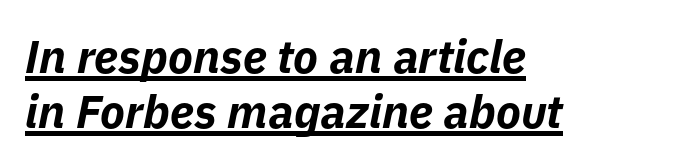
Q: Is the text bold? A: Yes.
Q: Is the text italic (slanted)? A: Yes, it leans right by about 11 degrees.
Q: Is the text underlined? A: Yes.
Q: How is the paragraph aligned? A: Left-aligned.
Q: Is the spacing between letters normal or unusually wide? A: Normal.
Q: Width (condensed, normal, or wide)? A: Normal.
Q: Stroke contrast? A: Low.
Q: x-height? A: Medium.
Q: Monospaced? A: No.
